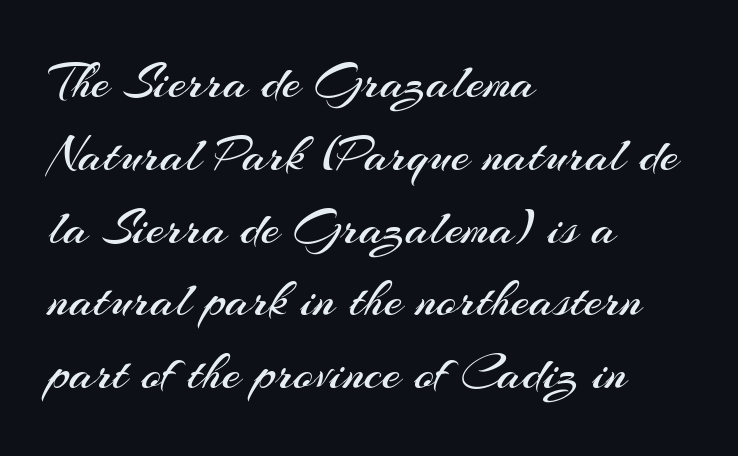
{"serif": "no", "bold": "no", "weight": "regular", "width": "normal", "stroke_contrast": "medium", "x_height": "small", "monospaced": "no", "underline": "no", "align": "left", "line_spacing": "normal", "line_spacing_ratio": 1.4, "letter_spacing": "normal", "letter_spacing_em": 0.0, "glyph_px": 52}
